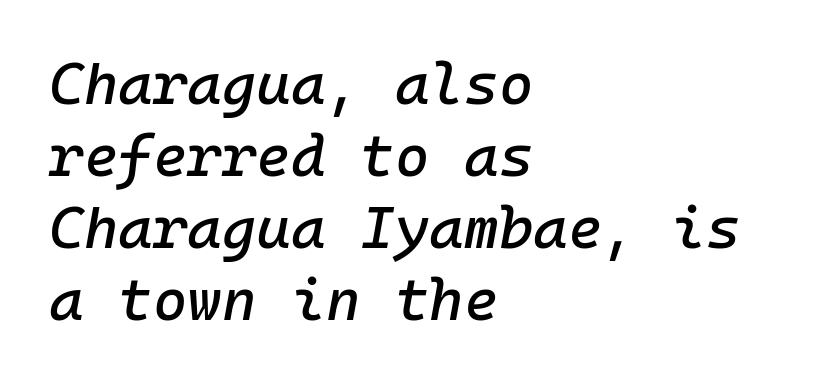
The image shows 59 px text type, italic (leaning right), monospaced; set left-aligned, line spacing 1.22x, normal letter spacing, not underlined; low stroke contrast and a medium x-height.
